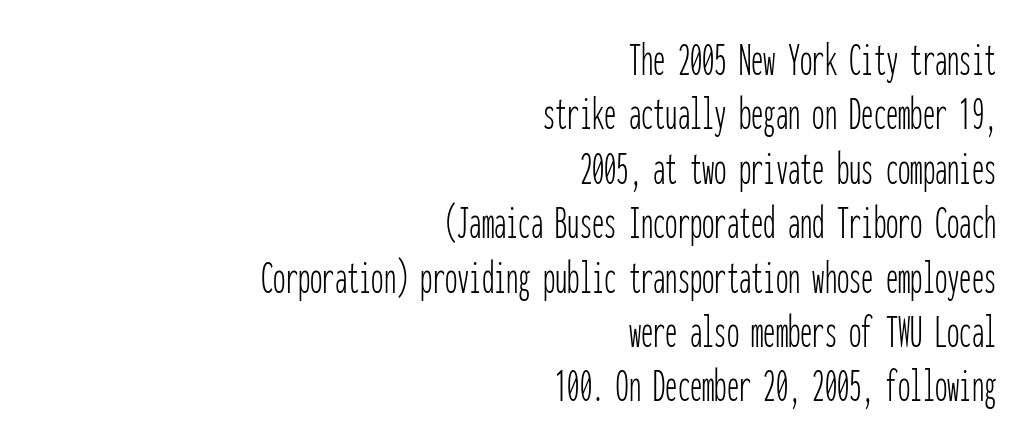
{"serif": "no", "italic": "no", "bold": "no", "weight": "thin", "width": "condensed", "stroke_contrast": "low", "x_height": "medium", "monospaced": "yes", "underline": "no", "align": "right", "line_spacing": "tight", "line_spacing_ratio": 1.11, "letter_spacing": "normal", "letter_spacing_em": 0.0, "glyph_px": 49}
